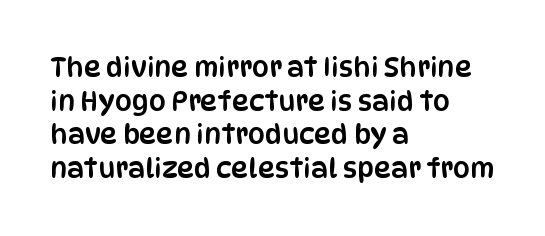
Q: Is the text italic (slanted)? A: No, it is upright.
Q: Is the text underlined? A: No.
Q: How is the paragraph aligned? A: Left-aligned.
Q: Is the spacing between letters normal or unusually wide? A: Normal.
Q: Is the spacing between lines tight, normal or loose? A: Normal.
